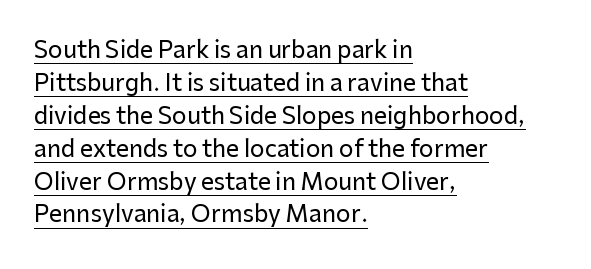
{"italic": "no", "underline": "yes", "align": "left", "line_spacing": "normal", "line_spacing_ratio": 1.43, "letter_spacing": "normal", "letter_spacing_em": 0.0, "glyph_px": 23}
